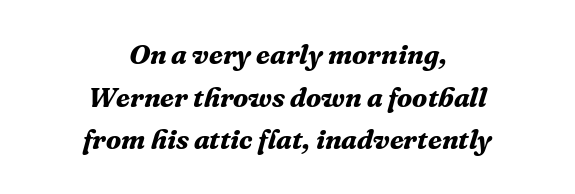
Q: Is the text bold? A: Yes.
Q: Is the text italic (slanted)? A: Yes, it leans right by about 16 degrees.
Q: Is the typeface a serif or a sans-serif typeface? A: Serif.
Q: Is the text underlined? A: No.
Q: How is the paragraph aligned? A: Centered.
Q: Is the spacing between letters normal or unusually wide? A: Normal.
Q: Is the spacing between lines tight, normal or loose? A: Normal.
Q: Width (condensed, normal, or wide)? A: Normal.
Q: Stroke contrast? A: Medium.
Q: x-height? A: Medium.
Q: Monospaced? A: No.
